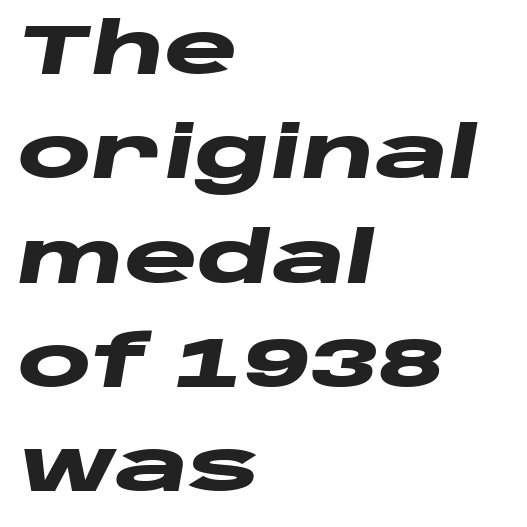
Q: Is the text bold? A: Yes.
Q: Is the text italic (slanted)? A: Yes, it leans right by about 10 degrees.
Q: Is the text underlined? A: No.
Q: How is the paragraph aligned? A: Left-aligned.
Q: Is the spacing between letters normal or unusually wide? A: Normal.
Q: Is the spacing between lines tight, normal or loose? A: Normal.
Q: Width (condensed, normal, or wide)? A: Wide.
Q: Stroke contrast? A: Low.
Q: x-height? A: Large.
Q: Monospaced? A: No.
